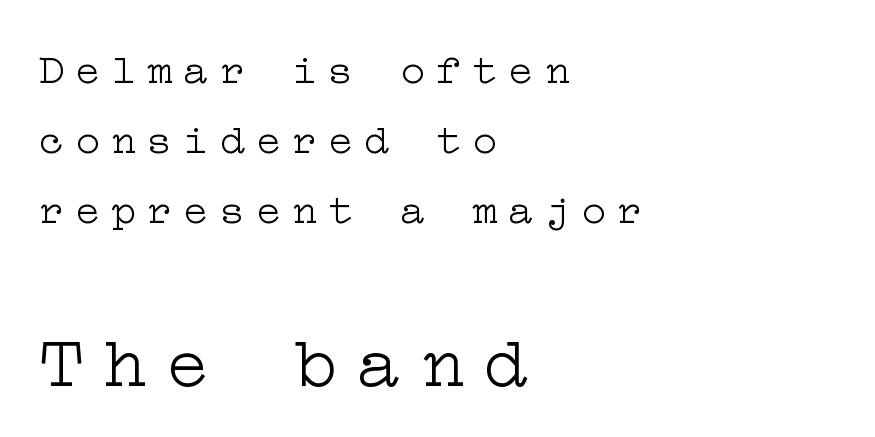
{"serif": "yes", "italic": "no", "bold": "no", "weight": "light", "width": "wide", "stroke_contrast": "low", "x_height": "medium", "underline": "no", "align": "left", "line_spacing": "normal", "line_spacing_ratio": 1.67, "letter_spacing": "wide", "letter_spacing_em": 0.26, "larger_block": "second", "size_ratio": 1.76, "glyph_px": 74}
